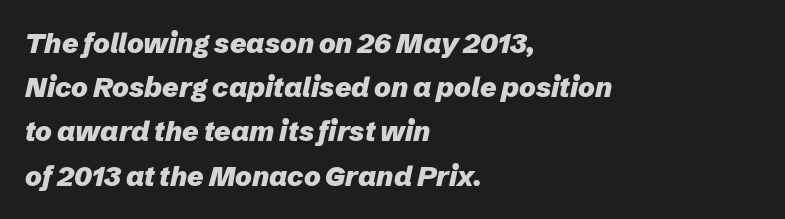
Set as a true bold cut, around the 700 mark. Honestly, the row spacing looks completely unremarkable. The ragged edge is on the right, which tells us the setting is flush left. You can tell it's italic because the verticals aren't actually vertical. The passage shown has conventional tracking throughout.
